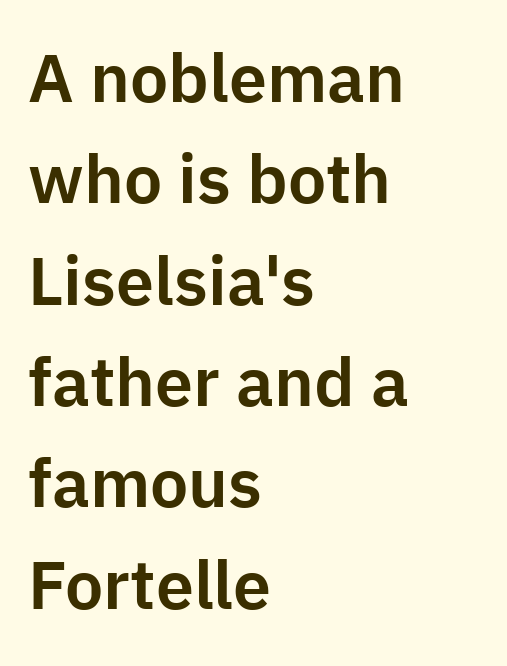
{"serif": "no", "italic": "no", "width": "normal", "stroke_contrast": "low", "x_height": "medium", "monospaced": "no", "underline": "no", "align": "left", "line_spacing": "normal", "line_spacing_ratio": 1.49, "letter_spacing": "normal", "letter_spacing_em": 0.0, "glyph_px": 68}
